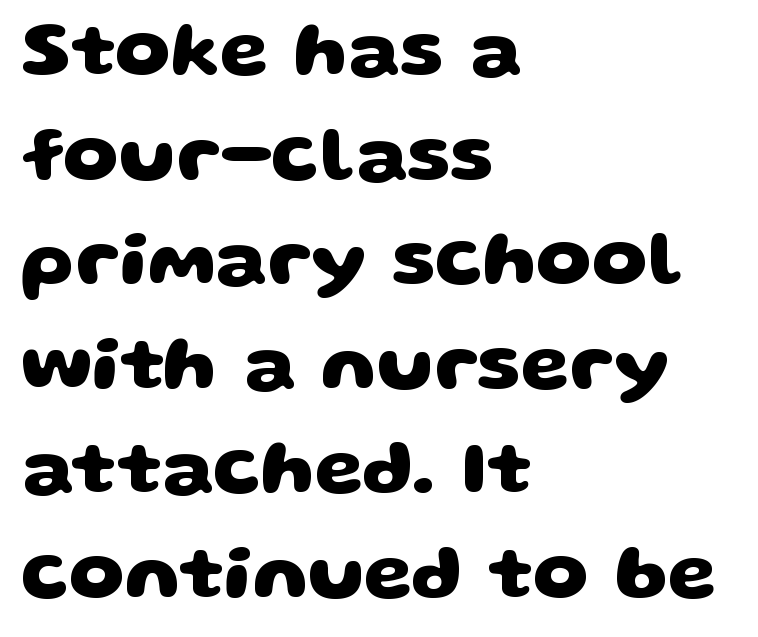
The image shows 78 px heavy, wide sans-serif type; set left-aligned, normal line spacing (1.34x), normal letter spacing, not underlined; low stroke contrast and a large x-height.
